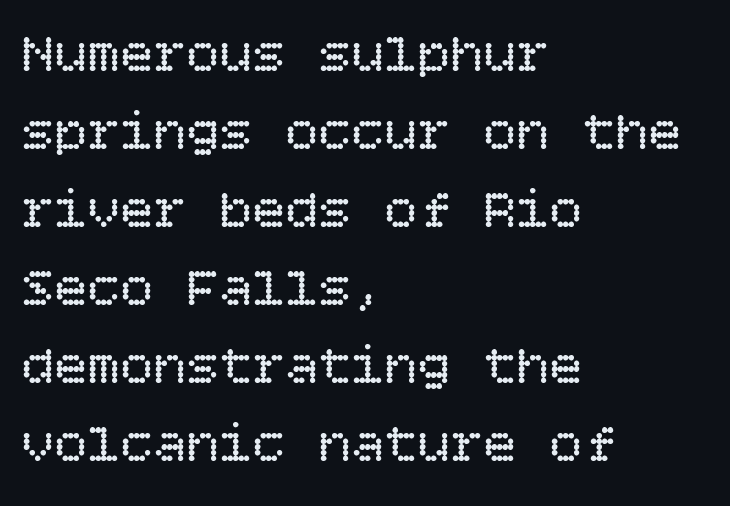
The image shows 55 px regular-weight type, upright; set left-aligned, normal line spacing (1.42x), normal letter spacing, not underlined; low stroke contrast and a large x-height.
